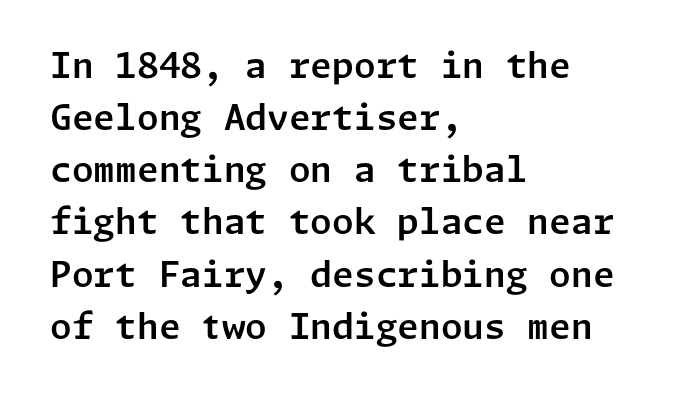
{"serif": "no", "italic": "no", "width": "normal", "stroke_contrast": "low", "x_height": "medium", "underline": "no", "align": "left", "line_spacing": "normal", "line_spacing_ratio": 1.49, "letter_spacing": "normal", "letter_spacing_em": 0.0, "glyph_px": 35}
